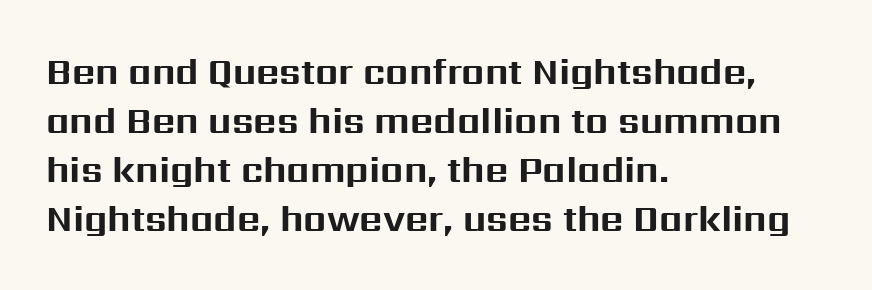
{"serif": "no", "italic": "no", "bold": "yes", "weight": "bold", "width": "normal", "stroke_contrast": "medium", "x_height": "medium", "monospaced": "no", "underline": "no", "align": "left", "line_spacing": "normal", "line_spacing_ratio": 1.36, "letter_spacing": "normal", "letter_spacing_em": 0.0, "glyph_px": 36}
